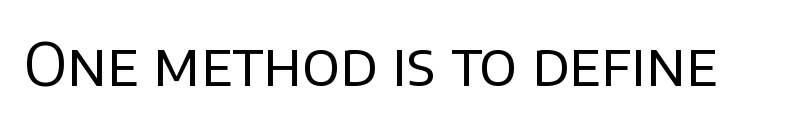
The image shows 60 px regular-weight sans-serif type, upright; set normal letter spacing, not underlined; low stroke contrast and a large x-height.
